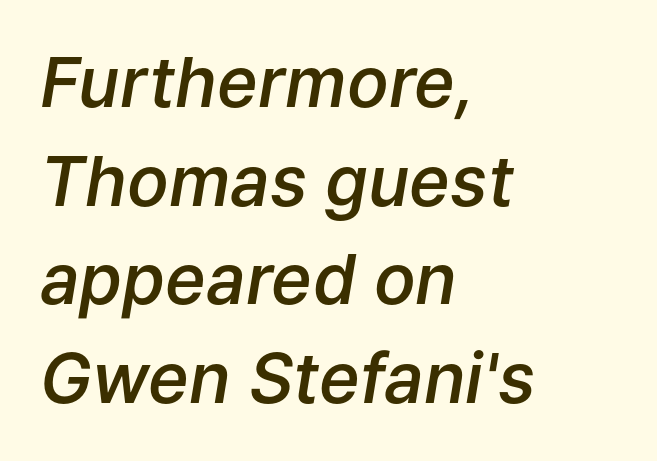
One-word summary of the alignment: left. Each new line begins a customary step beneath the previous one. What weight is shown? A semibold, between regular and bold. Proportional: the letters do not fall into vertical columns. The text carries the slant typical of an italic or oblique font. The passage shown is not underscored anywhere.
